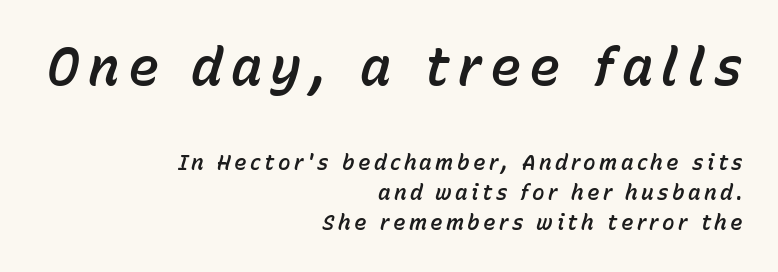
The image shows 52 px text type, italic (leaning right); set right-aligned, normal line spacing (1.42x), not underlined; the first (top) block is 2.48x larger; low stroke contrast and a medium x-height.
